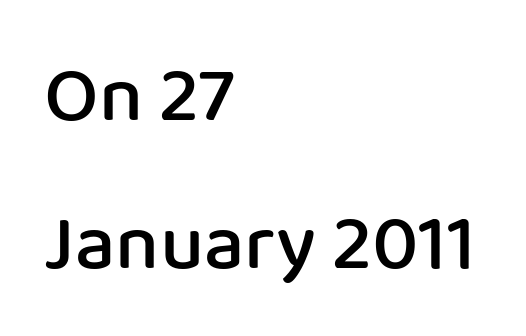
Q: Is the text bold? A: Semi-bold.
Q: Is the text italic (slanted)? A: No, it is upright.
Q: Is the typeface a serif or a sans-serif typeface? A: Sans-serif.
Q: Is the text underlined? A: No.
Q: How is the paragraph aligned? A: Left-aligned.
Q: Is the spacing between letters normal or unusually wide? A: Normal.
Q: Width (condensed, normal, or wide)? A: Normal.
Q: Stroke contrast? A: Low.
Q: x-height? A: Medium.
Q: Monospaced? A: No.
